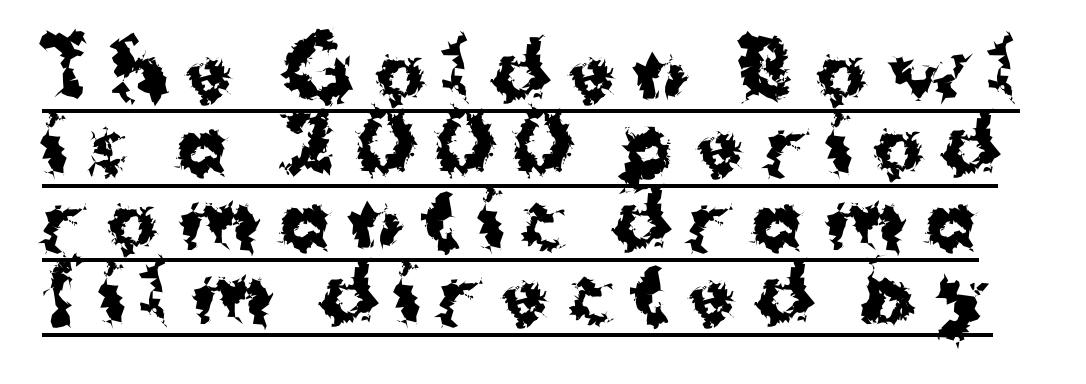
{"serif": "no", "italic": "no", "bold": "yes", "weight": "bold", "width": "normal", "stroke_contrast": "medium", "x_height": "medium", "monospaced": "no", "underline": "yes", "line_spacing": "tight", "line_spacing_ratio": 0.98, "letter_spacing": "wide", "letter_spacing_em": 0.26, "glyph_px": 76}
